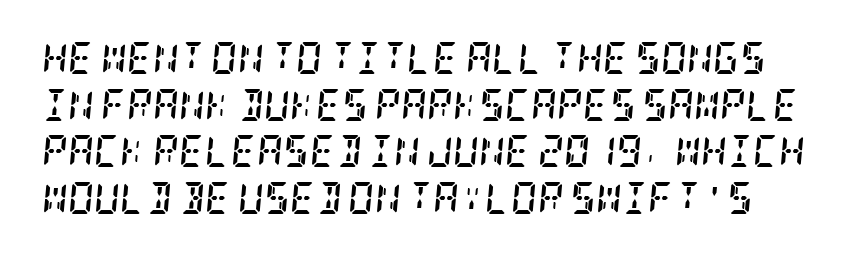
{"serif": "yes", "italic": "yes", "lean": "right", "slant_degrees": 5, "bold": "yes", "weight": "semibold", "width": "condensed", "stroke_contrast": "low", "x_height": "large", "underline": "no", "line_spacing": "normal", "line_spacing_ratio": 1.46, "letter_spacing": "normal", "letter_spacing_em": 0.0, "glyph_px": 32}
